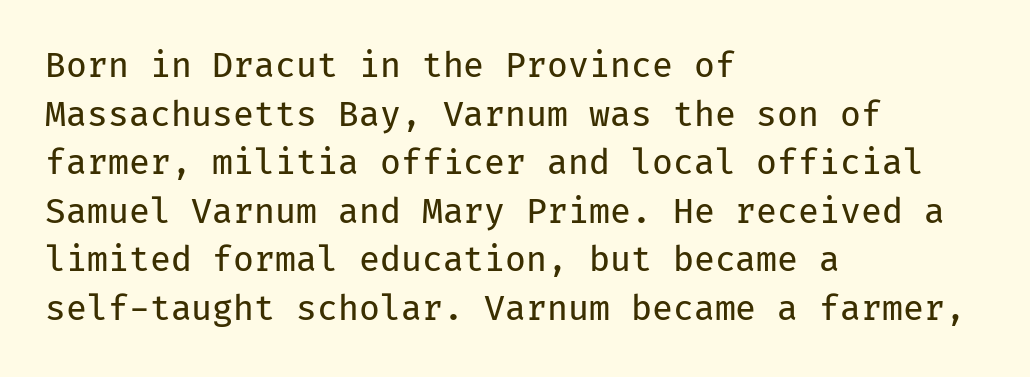
The compositor pushed each line to the left boundary. Decoration check: the copy has no underline. The text was rendered using a sans face with plain stroke endings. A normal amount of white space separates one row of letters from the next. The typography opts for an upright posture over an oblique one.
